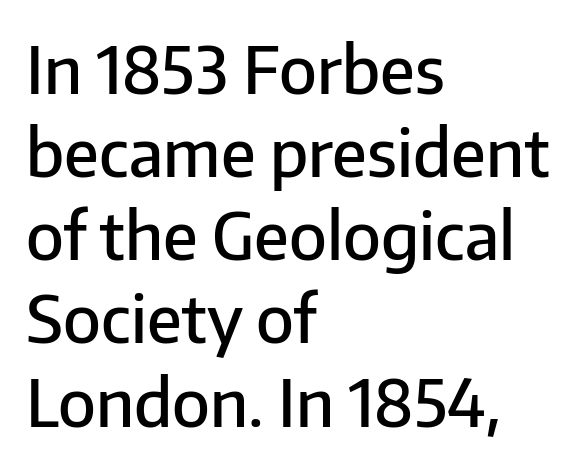
Q: Is the text bold? A: Semi-bold.
Q: Is the text italic (slanted)? A: No, it is upright.
Q: Is the typeface a serif or a sans-serif typeface? A: Sans-serif.
Q: Is the text underlined? A: No.
Q: How is the paragraph aligned? A: Left-aligned.
Q: Is the spacing between letters normal or unusually wide? A: Normal.
Q: Is the spacing between lines tight, normal or loose? A: Normal.
Q: Width (condensed, normal, or wide)? A: Normal.
Q: Stroke contrast? A: Low.
Q: x-height? A: Medium.
Q: Monospaced? A: No.
